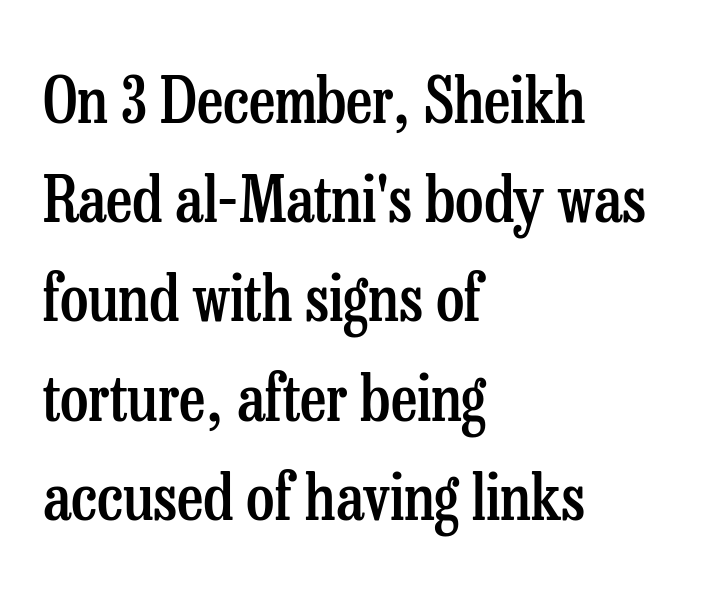
The image shows 64 px semibold, condensed serif type, upright; set left-aligned, normal line spacing (1.55x), normal letter spacing, not underlined; low stroke contrast and a medium x-height.
